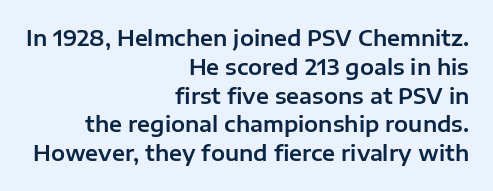
Italic? Not at all — the glyphs are vertical. Between one letter and the next there's only the usual sliver of space. Descenders hang freely into open space. Evenly set lines give the paragraph a standard silhouette.
